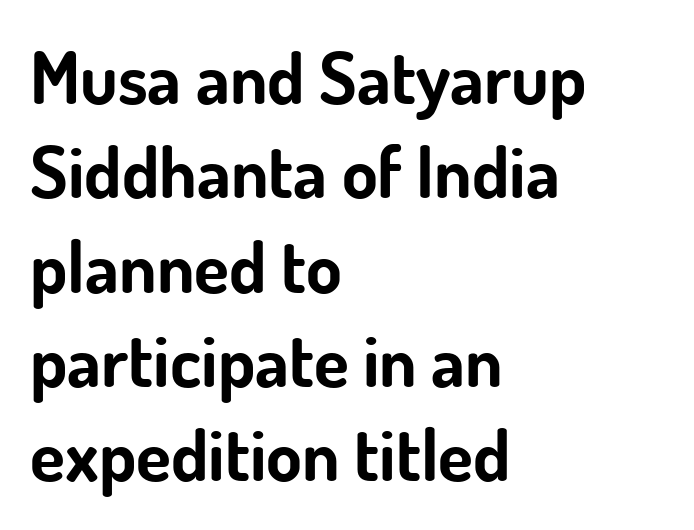
Italic: no, the glyphs are upright roman. Successive baselines arrive at the customary interval. This sample has the flowing, uneven cadence of proportional lettering. Observe the ordinary spacing: letters are neighbours, not strangers.
